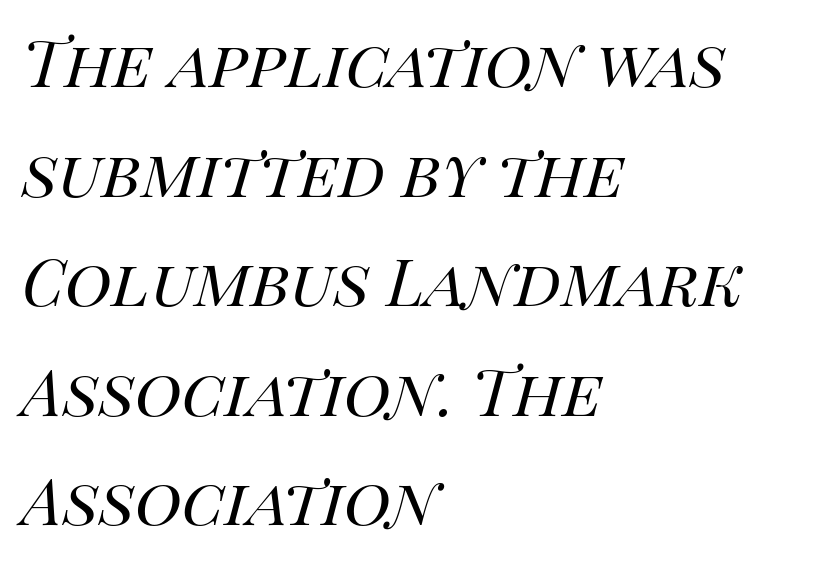
The text block is weighted toward the left margin, trailing off unevenly rightward. The tracking reads as untouched default to a designer's eye. Leading: standard. Varying glyph widths throughout — classic text-font behaviour.
